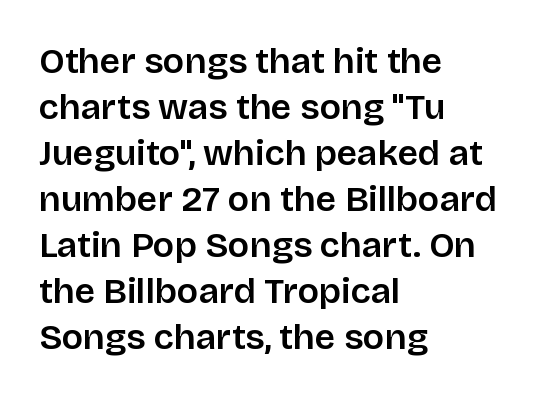
The image shows 36 px semibold sans-serif type, upright; set left-aligned, normal line spacing (1.28x), normal letter spacing, not underlined; low stroke contrast and a large x-height.
